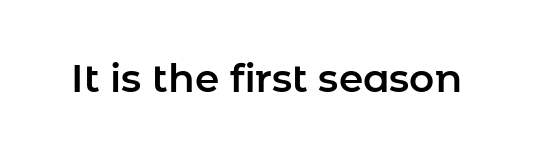
The image shows 39 px sans-serif type, upright; set normal letter spacing, not underlined; low stroke contrast and a medium x-height.
